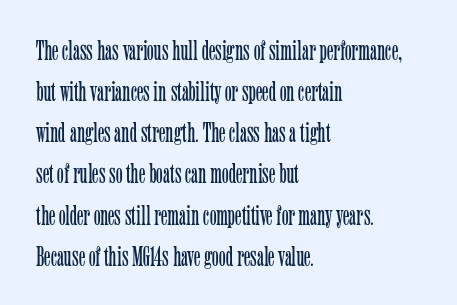
The image shows 28 px light, condensed serif type, upright; set left-aligned, normal line spacing (1.47x), normal letter spacing, not underlined; low stroke contrast and a medium x-height.
